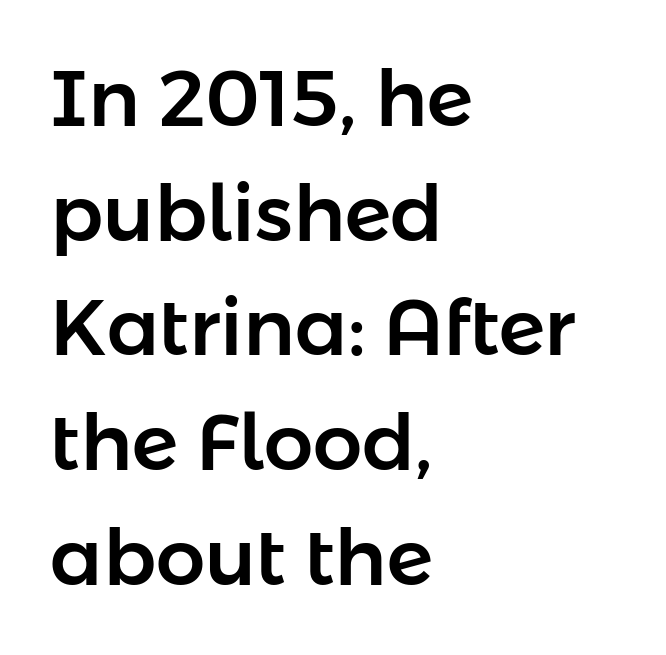
Designer's note — italics off, roman on. Grotesque or geometric, the face here clearly has no serifs. Horizontal bands of white between lines are of average thickness. Does extra space separate the letters? No, they use regular spacing.
